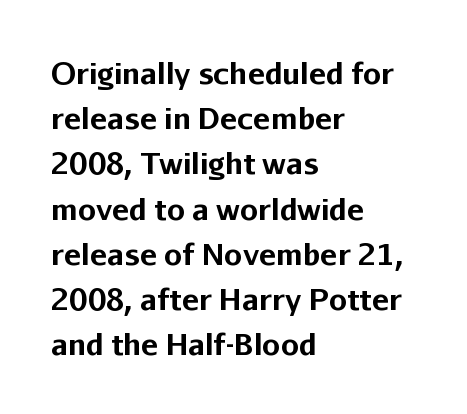
{"serif": "no", "italic": "no", "bold": "yes", "weight": "bold", "width": "normal", "stroke_contrast": "low", "x_height": "medium", "monospaced": "no", "underline": "no", "align": "left", "line_spacing": "normal", "line_spacing_ratio": 1.56, "letter_spacing": "normal", "letter_spacing_em": 0.0, "glyph_px": 29}
